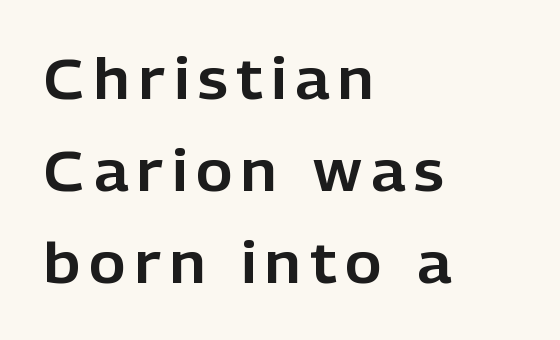
{"serif": "no", "italic": "no", "width": "normal", "stroke_contrast": "low", "x_height": "medium", "monospaced": "no", "underline": "no", "align": "left", "line_spacing": "normal", "line_spacing_ratio": 1.64, "glyph_px": 56}
